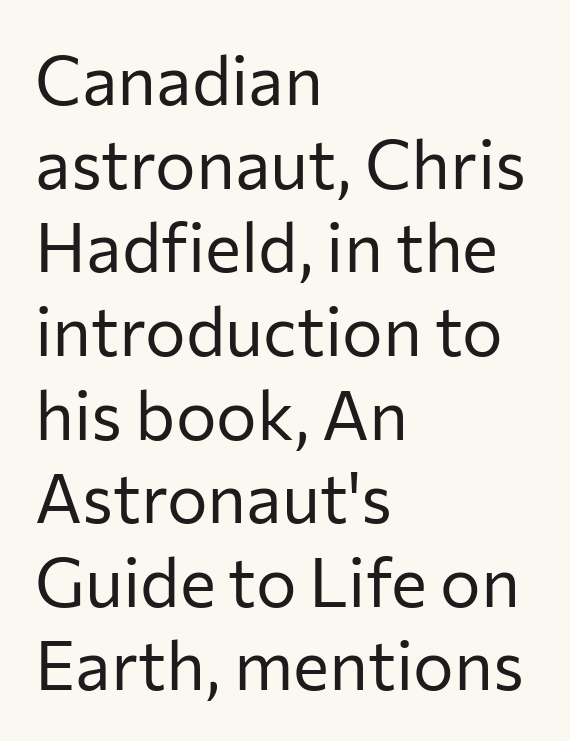
{"serif": "no", "italic": "no", "bold": "no", "weight": "regular", "width": "normal", "stroke_contrast": "low", "x_height": "medium", "monospaced": "no", "underline": "no", "align": "left", "line_spacing_ratio": 1.23, "letter_spacing": "normal", "letter_spacing_em": 0.0, "glyph_px": 68}
